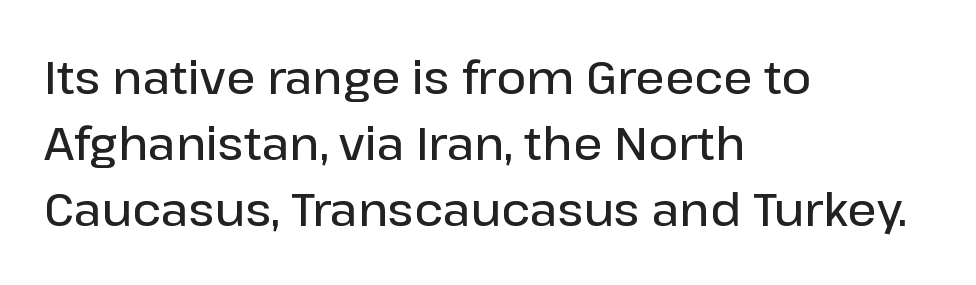
These lines are composed in type without serifs. Rule under the text: the space is simply empty. Does the lettering tilt? It doesn't — this is upright. Short and long lines alike share a common starting point at left. The line texture is even and compact thanks to regular tracking.
